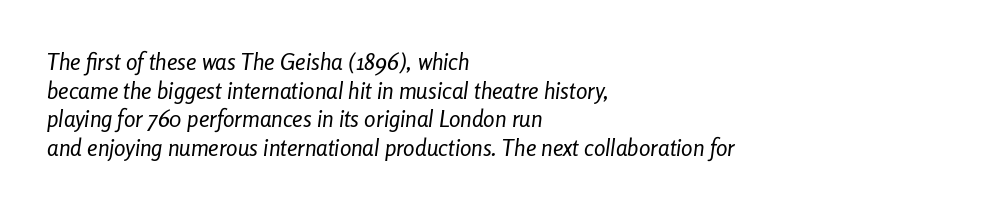
The image shows 23 px text type, italic (leaning right); set left-aligned, line spacing 1.24x, normal letter spacing, not underlined.
